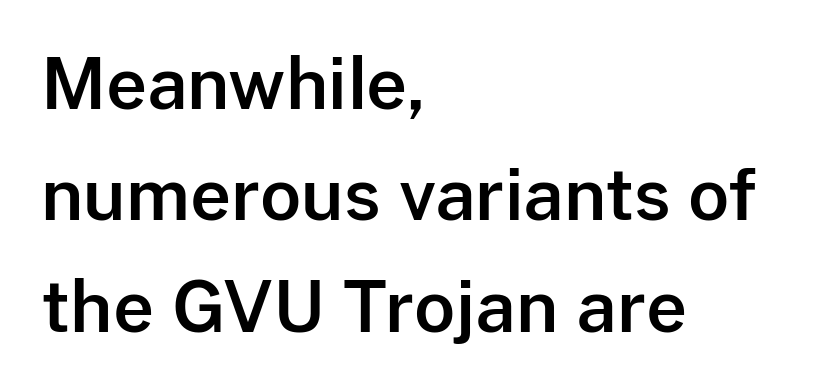
{"serif": "no", "italic": "no", "width": "normal", "stroke_contrast": "low", "x_height": "medium", "monospaced": "no", "underline": "no", "align": "left", "line_spacing": "normal", "line_spacing_ratio": 1.57, "letter_spacing": "normal", "letter_spacing_em": 0.0, "glyph_px": 71}
